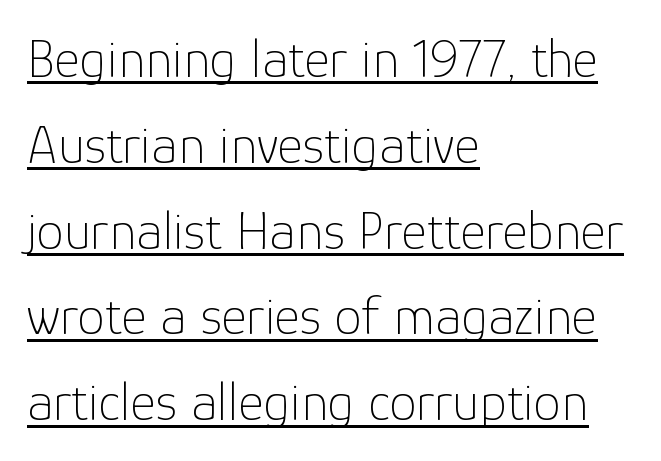
The image shows 55 px thin sans-serif type, upright; set left-aligned, normal line spacing (1.56x), normal letter spacing, underlined; low stroke contrast and a medium x-height.
